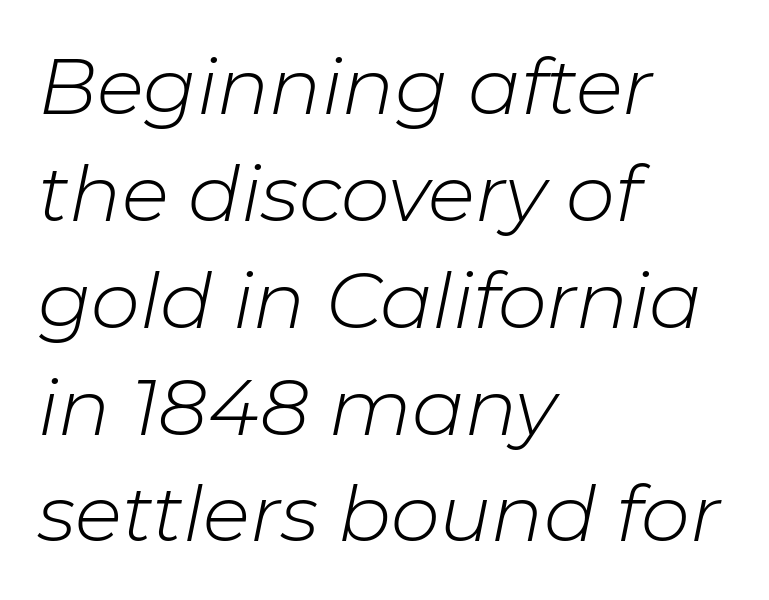
Q: Is the text bold? A: No.
Q: Is the text italic (slanted)? A: Yes, it leans right by about 11 degrees.
Q: Is the text underlined? A: No.
Q: How is the paragraph aligned? A: Left-aligned.
Q: Is the spacing between letters normal or unusually wide? A: Normal.
Q: Is the spacing between lines tight, normal or loose? A: Normal.
Q: Width (condensed, normal, or wide)? A: Normal.
Q: Stroke contrast? A: Low.
Q: x-height? A: Medium.
Q: Monospaced? A: No.
